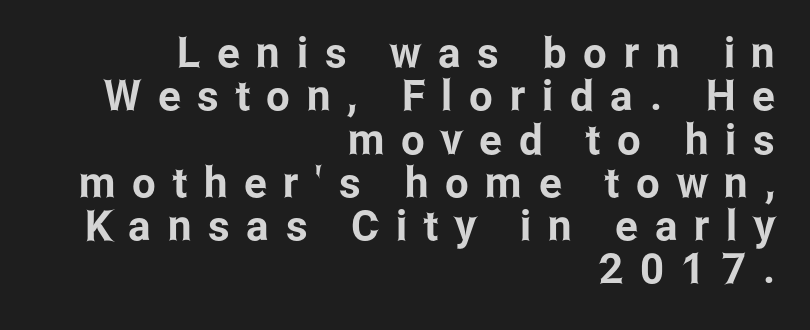
The image shows 42 px condensed sans-serif type, upright; set right-aligned, tight line spacing (1.03x), unusually wide letter spacing (+0.4 em), not underlined; low stroke contrast and a medium x-height.
